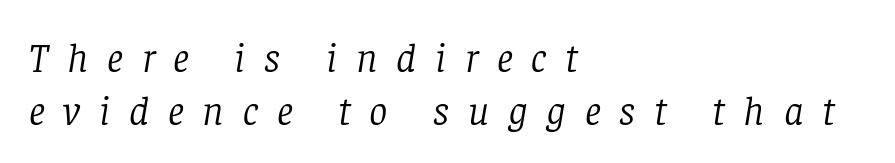
The image shows 41 px light serif type, italic (leaning right); set left-aligned, normal line spacing (1.29x), unusually wide letter spacing (+0.46 em), not underlined; low stroke contrast and a large x-height.
